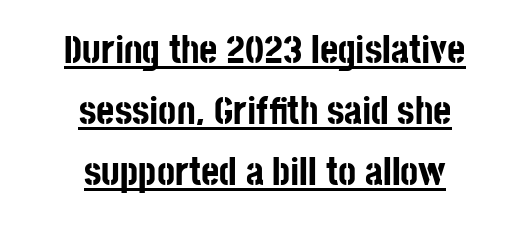
{"serif": "no", "italic": "no", "bold": "yes", "weight": "bold", "width": "condensed", "stroke_contrast": "low", "x_height": "large", "monospaced": "no", "underline": "yes", "align": "center", "line_spacing": "normal", "line_spacing_ratio": 1.56, "letter_spacing": "normal", "letter_spacing_em": 0.0, "glyph_px": 39}
